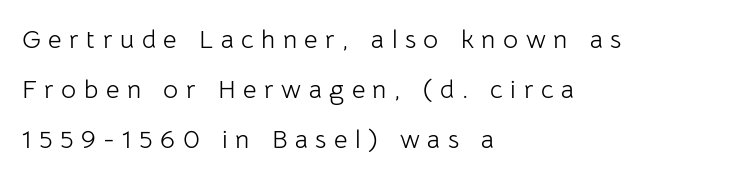
The image shows 26 px text type, upright; set left-aligned, loose line spacing (1.93x), unusually wide letter spacing (+0.29 em), not underlined.
